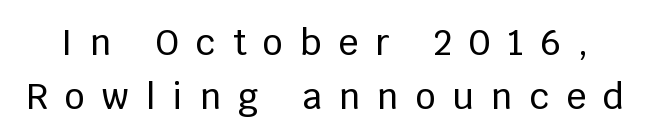
The image shows 35 px sans-serif type, upright; set normal line spacing (1.53x), unusually wide letter spacing (+0.49 em), not underlined; low stroke contrast and a large x-height.
